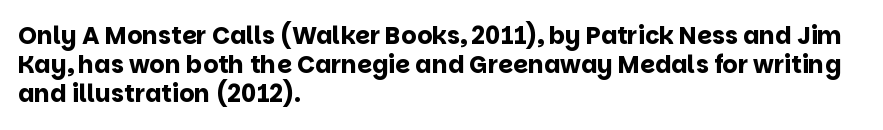
The image shows 24 px bold type, upright; set left-aligned, line spacing 1.21x, normal letter spacing, not underlined.
